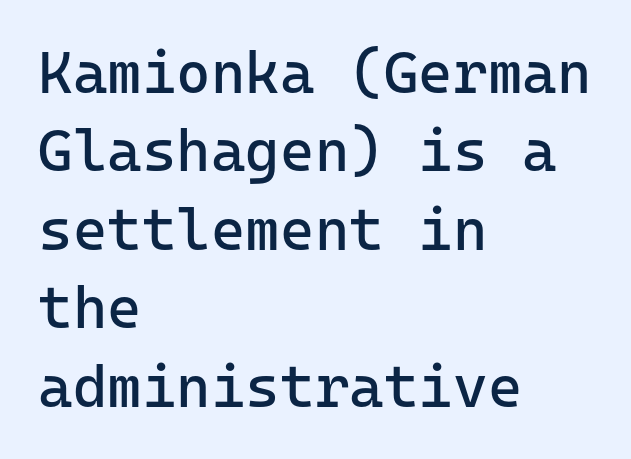
{"serif": "no", "italic": "no", "bold": "no", "weight": "regular", "width": "normal", "stroke_contrast": "low", "x_height": "medium", "monospaced": "yes", "underline": "no", "align": "left", "line_spacing": "normal", "line_spacing_ratio": 1.33, "letter_spacing": "normal", "letter_spacing_em": 0.0, "glyph_px": 59}
